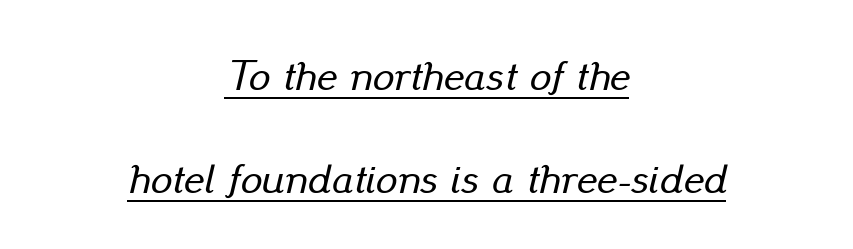
Q: Is the text italic (slanted)? A: Yes, it leans right by about 13 degrees.
Q: Is the text underlined? A: Yes.
Q: How is the paragraph aligned? A: Centered.
Q: Is the spacing between letters normal or unusually wide? A: Normal.
Q: Is the spacing between lines tight, normal or loose? A: Loose.
Q: Width (condensed, normal, or wide)? A: Normal.
Q: Stroke contrast? A: Low.
Q: x-height? A: Small.
Q: Monospaced? A: No.
